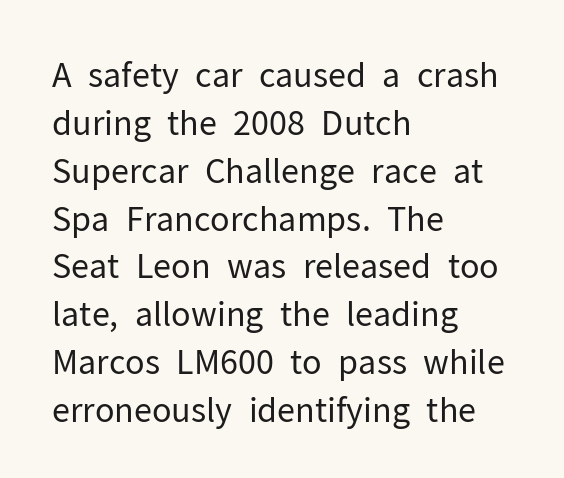
{"serif": "no", "italic": "no", "bold": "no", "weight": "regular", "width": "normal", "stroke_contrast": "low", "x_height": "medium", "monospaced": "no", "underline": "no", "align": "left", "line_spacing": "normal", "line_spacing_ratio": 1.45, "letter_spacing": "normal", "letter_spacing_em": 0.0, "glyph_px": 33}
